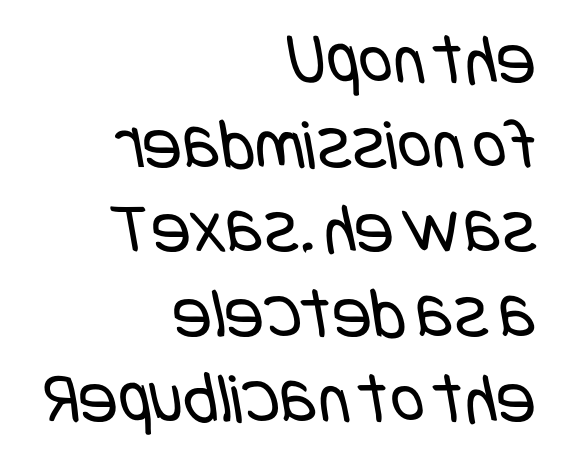
{"serif": "no", "bold": "no", "weight": "regular", "width": "condensed", "stroke_contrast": "low", "x_height": "large", "underline": "no", "align": "right", "line_spacing_ratio": 1.16, "letter_spacing": "normal", "letter_spacing_em": 0.0, "glyph_px": 73}
